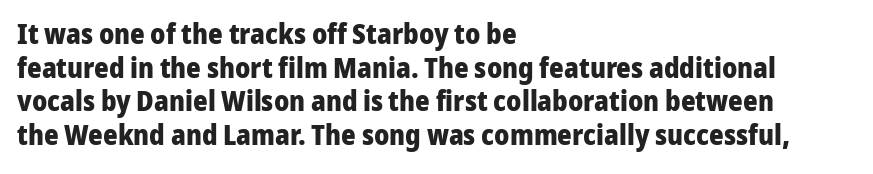
The image shows 28 px heavy sans-serif type, upright; set left-aligned, line spacing 1.2x, normal letter spacing, not underlined; low stroke contrast and a medium x-height.
